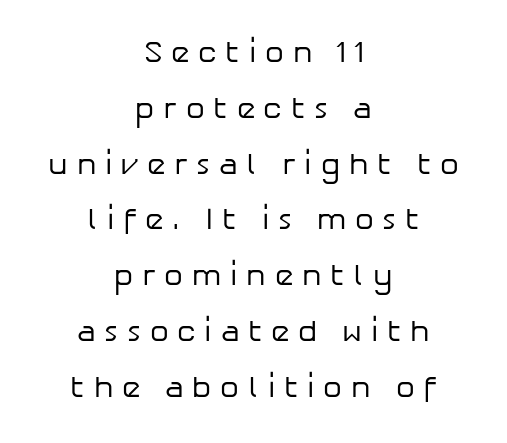
The image shows 30 px regular-weight sans-serif type, upright; set centered, line spacing 1.86x, unusually wide letter spacing (+0.29 em), not underlined; low stroke contrast and a medium x-height.
